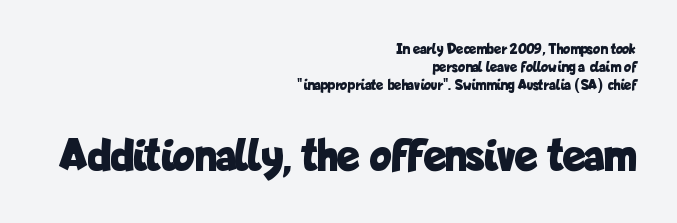
Q: Is the text bold? A: Yes.
Q: Is the text italic (slanted)? A: No, it is upright.
Q: Is the typeface a serif or a sans-serif typeface? A: Sans-serif.
Q: Is the text underlined? A: No.
Q: How is the paragraph aligned? A: Right-aligned.
Q: Is the spacing between letters normal or unusually wide? A: Normal.
Q: Which block of text is set in a larger size, the first (top) or the second (bottom)? A: The second (bottom) one.
Q: Width (condensed, normal, or wide)? A: Condensed.
Q: Stroke contrast? A: Low.
Q: x-height? A: Medium.
Q: Monospaced? A: No.
